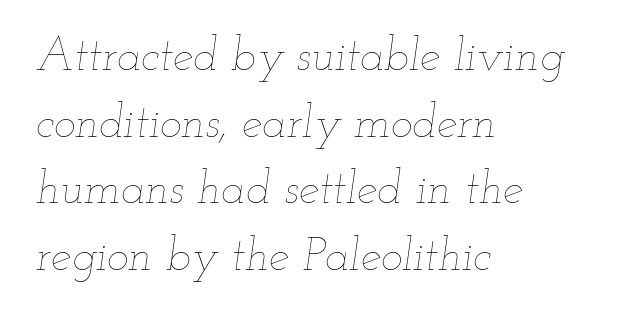
The font's italic variant was chosen for this text. The rendering anchors every line to the left-hand side. Decoration check: the copy has no underline. Line spacing here is normal.
